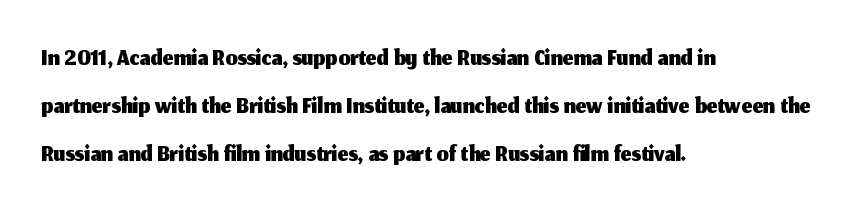
Q: Is the text italic (slanted)? A: No, it is upright.
Q: Is the typeface a serif or a sans-serif typeface? A: Sans-serif.
Q: Is the text underlined? A: No.
Q: How is the paragraph aligned? A: Left-aligned.
Q: Is the spacing between letters normal or unusually wide? A: Normal.
Q: Is the spacing between lines tight, normal or loose? A: Normal.
Q: Width (condensed, normal, or wide)? A: Normal.
Q: Stroke contrast? A: Medium.
Q: x-height? A: Medium.
Q: Monospaced? A: No.
